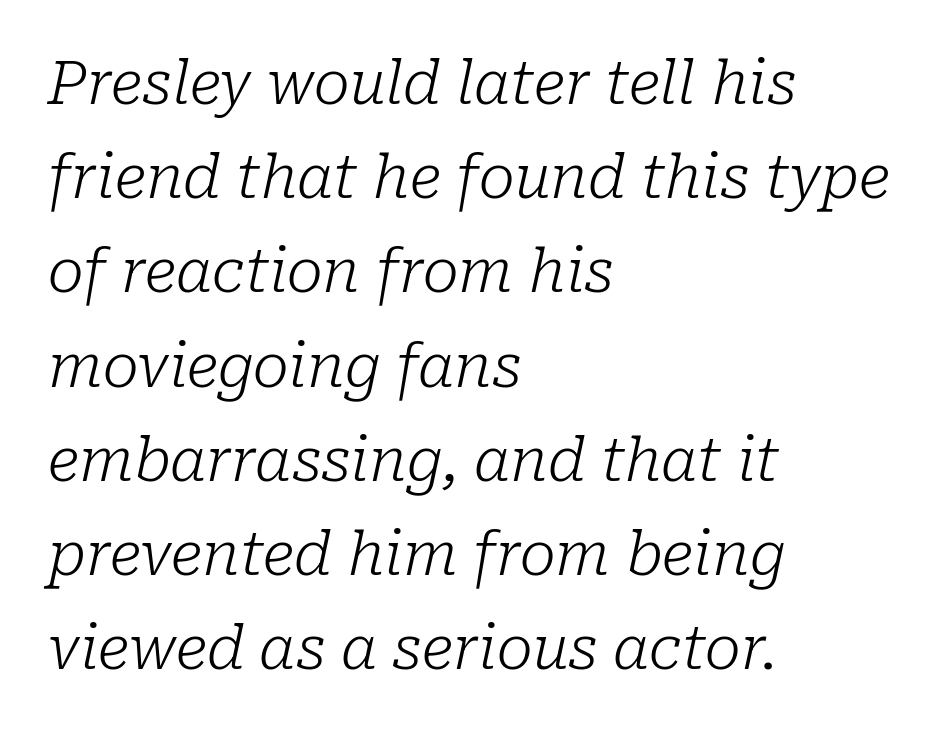
The image shows 60 px light serif type, italic (leaning right); set left-aligned, normal line spacing (1.57x), normal letter spacing, not underlined; low stroke contrast and a medium x-height.
